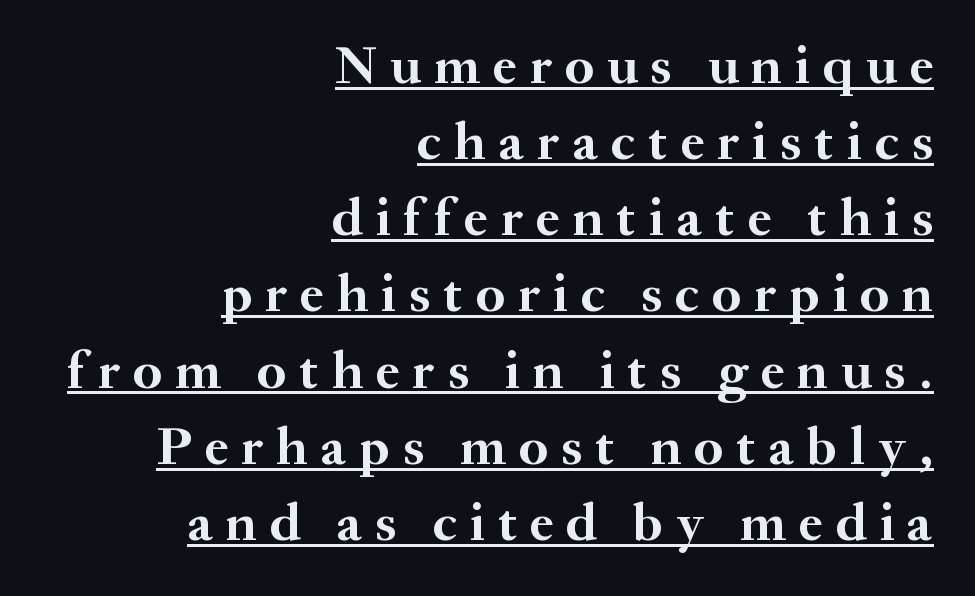
In terms of leading, this rendering sits right in the middle. Students, note that the glyphs here are deliberately spaced far apart. The text was rendered using a seriffed face with decorative stroke endings. The lettering is marked with a stroke running underneath it.
